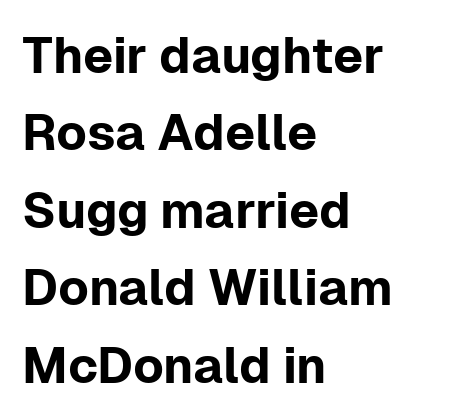
Do the characters align in a grid? No, the font is proportional. Is there any slant? The stems are plumb. No extra tracking has been applied to these lines. The rendering anchors every line to the left-hand side. The designer went with a sans here, leaving each stem footless. The rendering uses a moderate line-height, typical for paragraphs.
